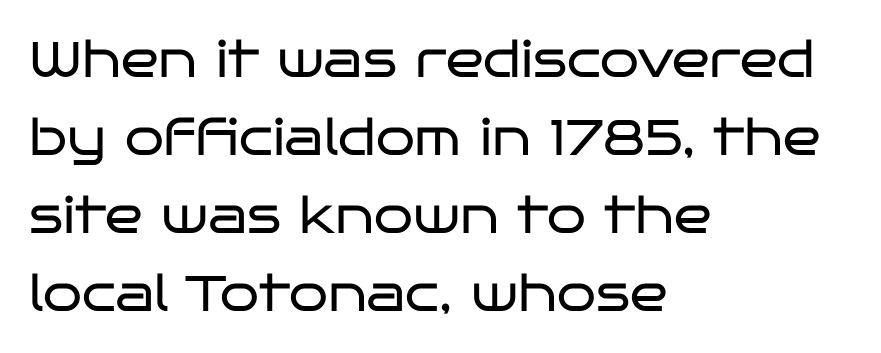
{"serif": "no", "italic": "no", "bold": "no", "weight": "regular", "width": "wide", "stroke_contrast": "low", "x_height": "large", "monospaced": "no", "underline": "no", "align": "left", "line_spacing": "normal", "line_spacing_ratio": 1.56, "letter_spacing": "normal", "letter_spacing_em": 0.0, "glyph_px": 50}
